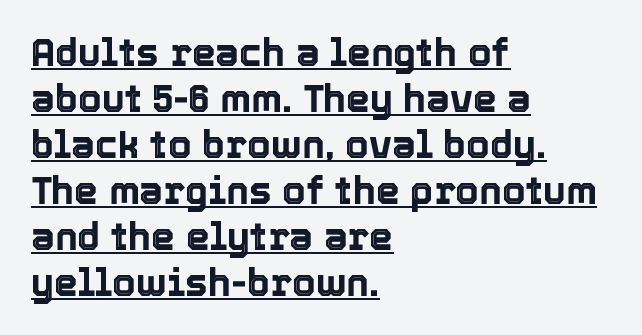
{"italic": "no", "width": "normal", "x_height": "medium", "monospaced": "no", "underline": "yes", "align": "left", "line_spacing_ratio": 1.21, "letter_spacing": "normal", "letter_spacing_em": 0.0, "glyph_px": 38}
